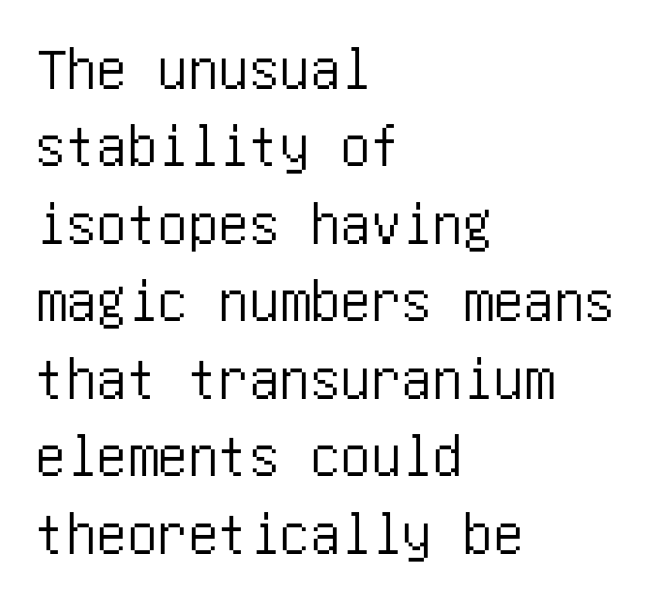
Q: Is the text italic (slanted)? A: No, it is upright.
Q: Is the typeface a serif or a sans-serif typeface? A: Sans-serif.
Q: Is the text underlined? A: No.
Q: How is the paragraph aligned? A: Left-aligned.
Q: Is the spacing between letters normal or unusually wide? A: Normal.
Q: Is the spacing between lines tight, normal or loose? A: Normal.
Q: Width (condensed, normal, or wide)? A: Condensed.
Q: Stroke contrast? A: Low.
Q: x-height? A: Large.
